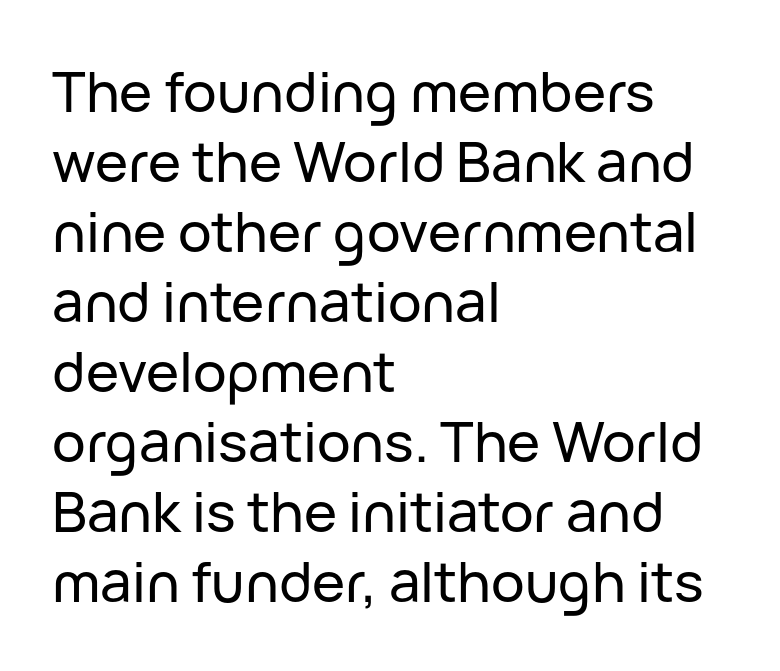
Q: Is the text italic (slanted)? A: No, it is upright.
Q: Is the typeface a serif or a sans-serif typeface? A: Sans-serif.
Q: Is the text underlined? A: No.
Q: How is the paragraph aligned? A: Left-aligned.
Q: Is the spacing between letters normal or unusually wide? A: Normal.
Q: Is the spacing between lines tight, normal or loose? A: Normal.
Q: Width (condensed, normal, or wide)? A: Normal.
Q: Stroke contrast? A: Low.
Q: x-height? A: Medium.
Q: Monospaced? A: No.
